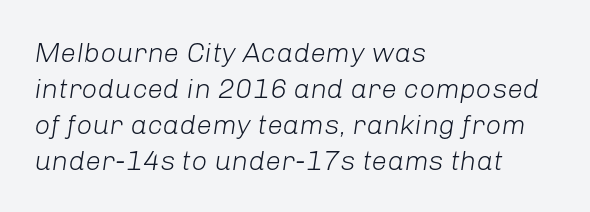
{"italic": "yes", "lean": "right", "slant_degrees": 8, "bold": "no", "weight": "light", "width": "normal", "stroke_contrast": "low", "x_height": "medium", "monospaced": "no", "underline": "no", "align": "left", "line_spacing": "normal", "line_spacing_ratio": 1.28, "letter_spacing": "normal", "letter_spacing_em": 0.0, "glyph_px": 28}
